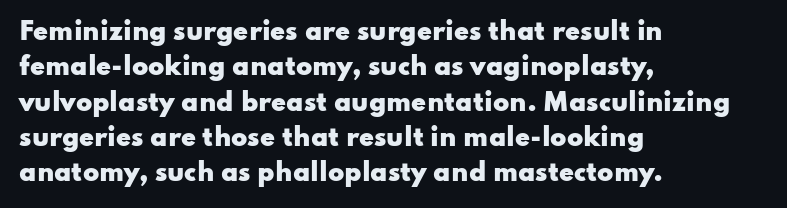
The image shows 24 px bold type, upright; set left-aligned, normal line spacing (1.47x), normal letter spacing, not underlined.
